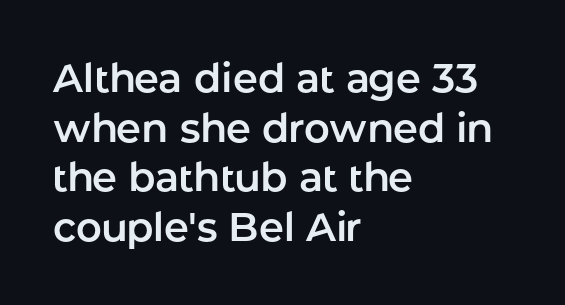
{"serif": "no", "italic": "no", "width": "normal", "stroke_contrast": "low", "x_height": "medium", "monospaced": "no", "underline": "no", "align": "left", "line_spacing_ratio": 1.24, "letter_spacing": "normal", "letter_spacing_em": 0.0, "glyph_px": 40}
